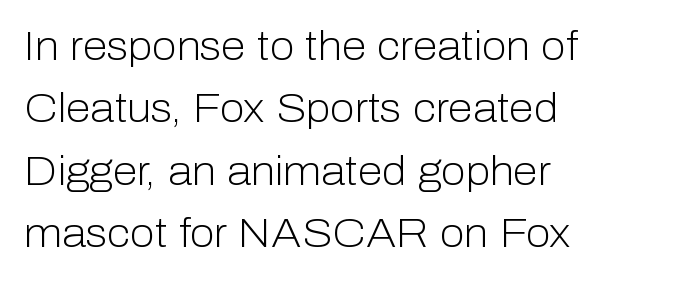
Q: Is the text bold? A: No.
Q: Is the text italic (slanted)? A: No, it is upright.
Q: Is the typeface a serif or a sans-serif typeface? A: Sans-serif.
Q: Is the text underlined? A: No.
Q: How is the paragraph aligned? A: Left-aligned.
Q: Is the spacing between letters normal or unusually wide? A: Normal.
Q: Is the spacing between lines tight, normal or loose? A: Normal.
Q: Width (condensed, normal, or wide)? A: Normal.
Q: Stroke contrast? A: Low.
Q: x-height? A: Medium.
Q: Monospaced? A: No.
